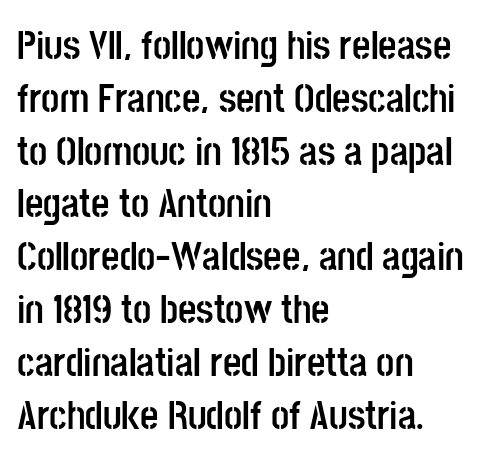
The image shows 40 px semibold, condensed sans-serif type, upright; set left-aligned, normal line spacing (1.32x), normal letter spacing, not underlined; low stroke contrast and a large x-height.
